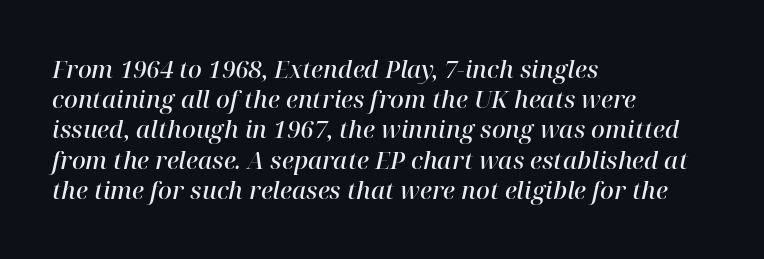
The image shows 24 px text type, italic (leaning right); set left-aligned, normal line spacing (1.26x), normal letter spacing, not underlined.
